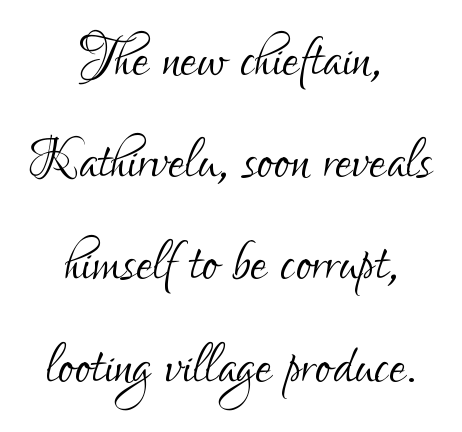
The foot of each line stays bare and open. Looks like regular typesetting: each glyph gets only the width it needs. Short and long lines alike share a common midpoint. Does the type have serifs? No, each stem ends abruptly. This rendering leaves character spacing at its baseline value.
